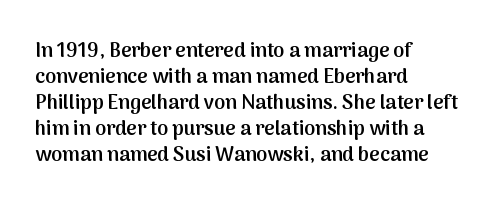
Q: Is the text bold? A: Semi-bold.
Q: Is the text italic (slanted)? A: No, it is upright.
Q: Is the text underlined? A: No.
Q: How is the paragraph aligned? A: Left-aligned.
Q: Is the spacing between letters normal or unusually wide? A: Normal.
Q: Is the spacing between lines tight, normal or loose? A: Normal.
